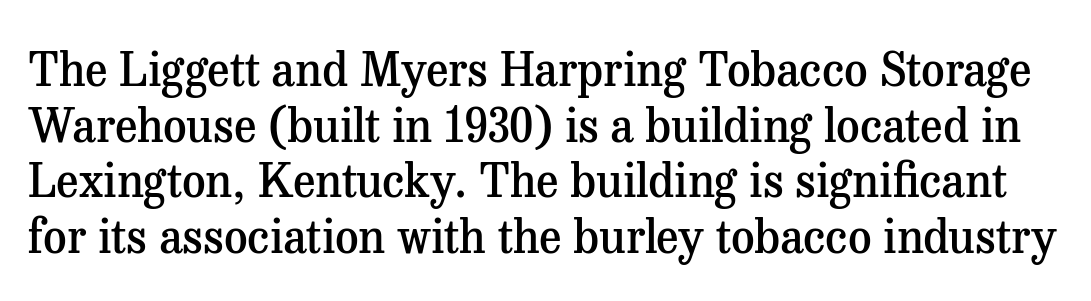
The image shows 46 px semibold serif type, upright; set line spacing 1.21x, normal letter spacing, not underlined; medium stroke contrast and a medium x-height.
